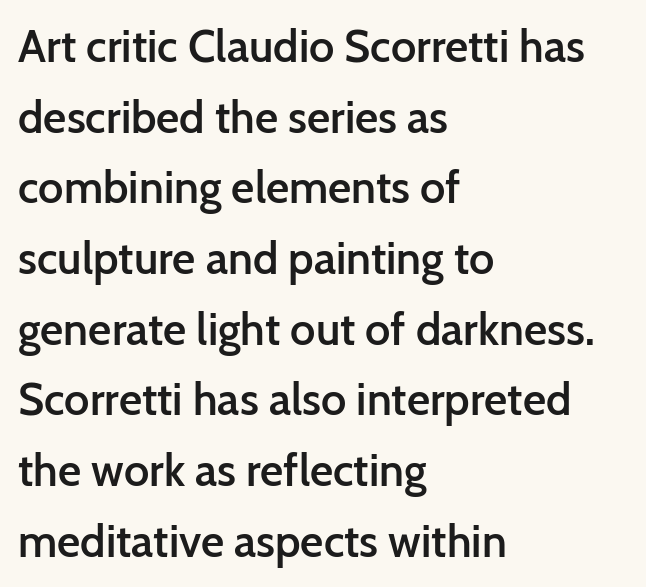
Q: Is the text bold? A: Semi-bold.
Q: Is the text italic (slanted)? A: No, it is upright.
Q: Is the typeface a serif or a sans-serif typeface? A: Sans-serif.
Q: Is the text underlined? A: No.
Q: How is the paragraph aligned? A: Left-aligned.
Q: Is the spacing between letters normal or unusually wide? A: Normal.
Q: Is the spacing between lines tight, normal or loose? A: Normal.
Q: Width (condensed, normal, or wide)? A: Normal.
Q: Stroke contrast? A: Low.
Q: x-height? A: Medium.
Q: Monospaced? A: No.
